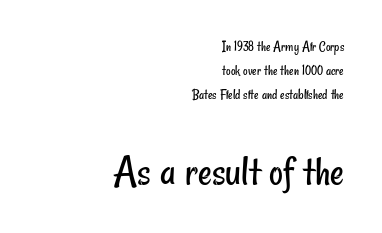
Q: Is the text bold? A: No.
Q: Is the typeface a serif or a sans-serif typeface? A: Sans-serif.
Q: Is the text underlined? A: No.
Q: How is the paragraph aligned? A: Right-aligned.
Q: Is the spacing between letters normal or unusually wide? A: Normal.
Q: Which block of text is set in a larger size, the first (top) or the second (bottom)? A: The second (bottom) one.
Q: Width (condensed, normal, or wide)? A: Condensed.
Q: Stroke contrast? A: Low.
Q: x-height? A: Small.
Q: Monospaced? A: No.
